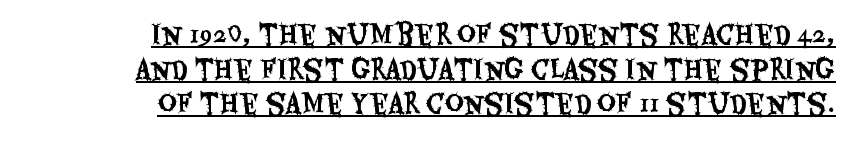
Posture: vertical. Words appear dense and cohesive because spacing is normal. Does the copy run flush right? Yes — the right margin is perfectly even. You can see a thin bar hugging the bottom of the glyphs. The block of text has a typical density, with ordinary space between rows.
